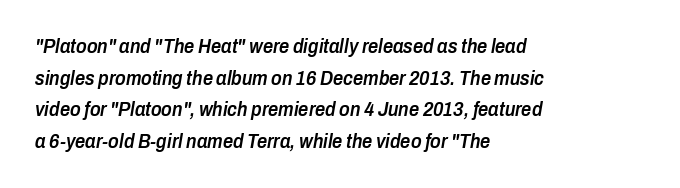
Firm but not heavy-handed strokes: this text is semibold. Default kerning and tracking; the words read as compact shapes. Every row of glyphs begins at an identical x-position on the left. If you drew a line through each stem, it would be angled. Letters rest on an invisible, unmarked baseline. One glance says typical: line gaps are just what's usual.
